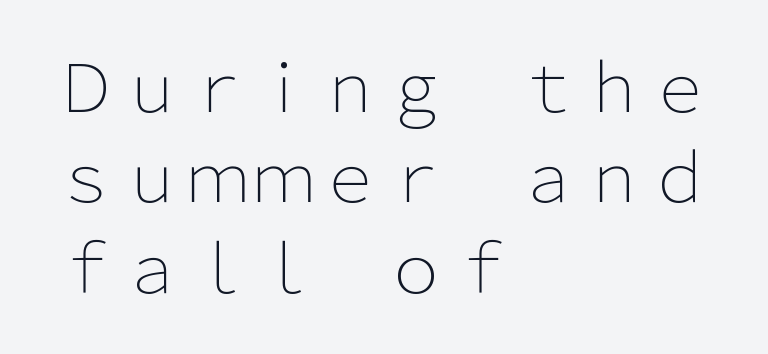
{"serif": "no", "italic": "no", "bold": "no", "weight": "light", "width": "normal", "stroke_contrast": "low", "x_height": "medium", "monospaced": "no", "underline": "no", "align": "left", "line_spacing": "normal", "line_spacing_ratio": 1.37, "letter_spacing": "normal", "letter_spacing_em": 0.0, "glyph_px": 66}
